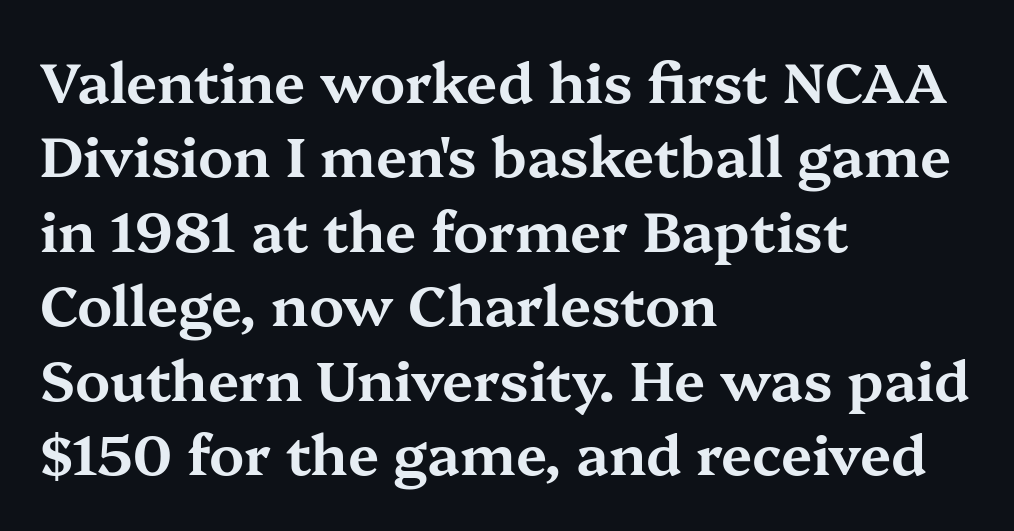
{"serif": "yes", "italic": "no", "width": "wide", "stroke_contrast": "medium", "x_height": "medium", "monospaced": "no", "underline": "no", "align": "left", "line_spacing": "normal", "line_spacing_ratio": 1.33, "letter_spacing": "normal", "letter_spacing_em": 0.0, "glyph_px": 56}
